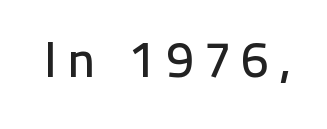
{"serif": "no", "italic": "no", "width": "normal", "stroke_contrast": "low", "x_height": "medium", "monospaced": "no", "underline": "no", "letter_spacing": "wide", "letter_spacing_em": 0.22, "glyph_px": 50}
